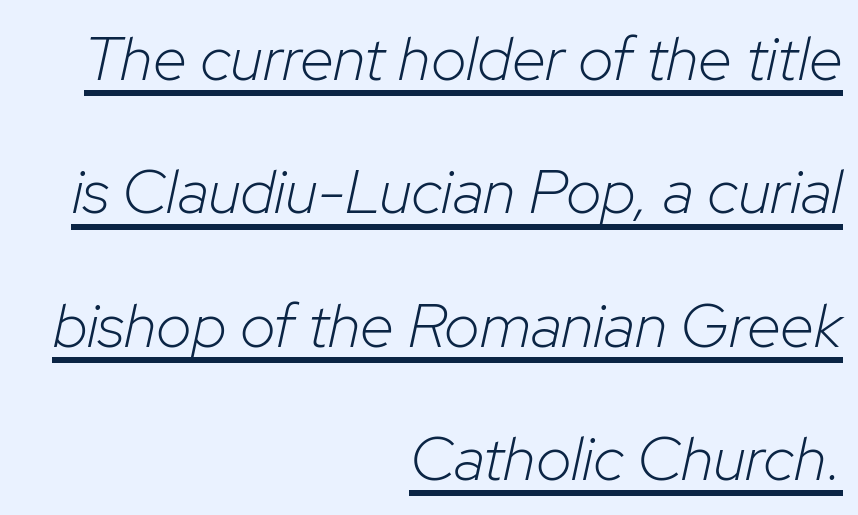
Q: Is the text bold? A: No.
Q: Is the text italic (slanted)? A: Yes, it leans right by about 12 degrees.
Q: Is the text underlined? A: Yes.
Q: How is the paragraph aligned? A: Right-aligned.
Q: Is the spacing between letters normal or unusually wide? A: Normal.
Q: Is the spacing between lines tight, normal or loose? A: Loose.
Q: Width (condensed, normal, or wide)? A: Normal.
Q: Stroke contrast? A: Low.
Q: x-height? A: Medium.
Q: Monospaced? A: No.
